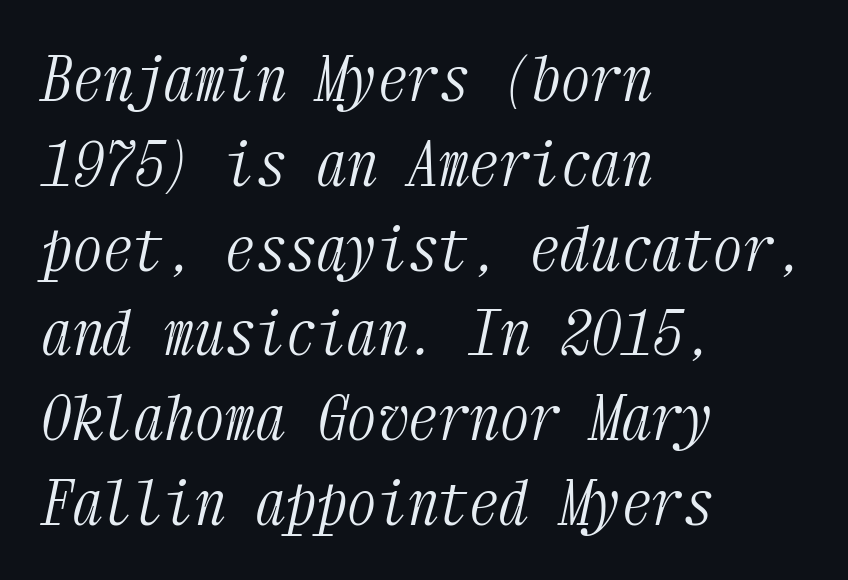
{"serif": "yes", "italic": "yes", "lean": "right", "slant_degrees": 12, "bold": "no", "weight": "light", "width": "condensed", "stroke_contrast": "medium", "x_height": "medium", "monospaced": "yes", "underline": "no", "align": "left", "line_spacing": "normal", "line_spacing_ratio": 1.39, "letter_spacing": "normal", "letter_spacing_em": 0.0, "glyph_px": 61}
